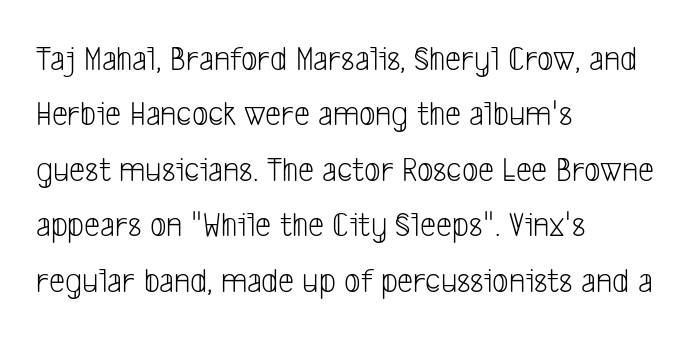
The image shows 36 px light, condensed sans-serif type; set left-aligned, normal line spacing (1.54x), normal letter spacing, not underlined; low stroke contrast and a medium x-height.
